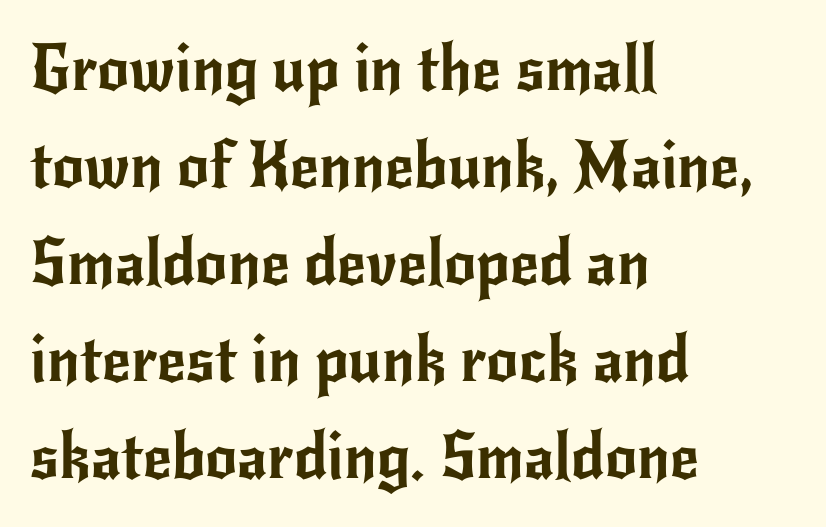
Q: Is the text italic (slanted)? A: No, it is upright.
Q: Is the typeface a serif or a sans-serif typeface? A: Sans-serif.
Q: Is the text underlined? A: No.
Q: How is the paragraph aligned? A: Left-aligned.
Q: Is the spacing between letters normal or unusually wide? A: Normal.
Q: Is the spacing between lines tight, normal or loose? A: Normal.
Q: Width (condensed, normal, or wide)? A: Normal.
Q: Stroke contrast? A: Low.
Q: x-height? A: Small.
Q: Monospaced? A: No.
